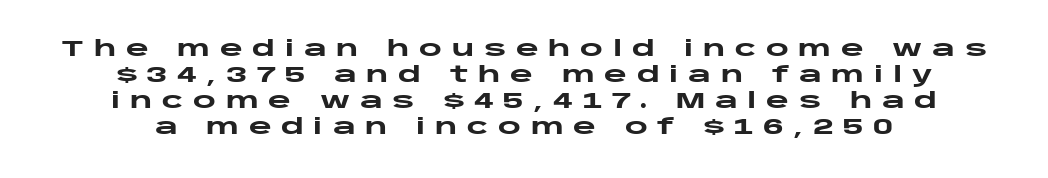
Decoration check: the copy has no underline. Each glyph is drawn with heavy, bold strokes. The letters stand upright; this is a roman face. Reading down the block, each line starts at a different indent, mirrored at its end. Display-style spreading of the glyphs; the letterfit is very open.
